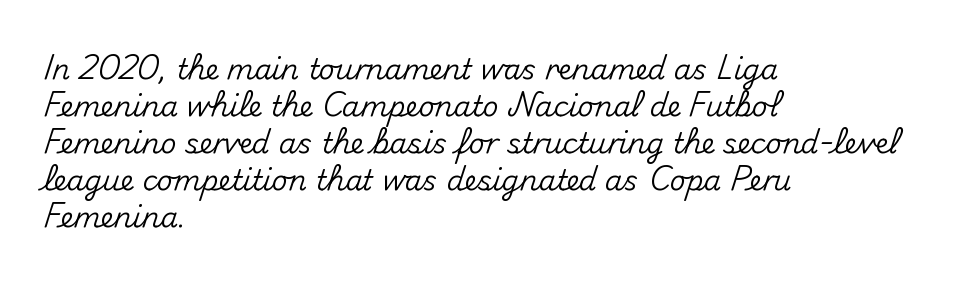
Summary of vertical rhythm: regular, with standard interline spacing. Descenders hang freely into open space. These lines are composed in type without serifs. Words appear dense and cohesive because spacing is normal.
